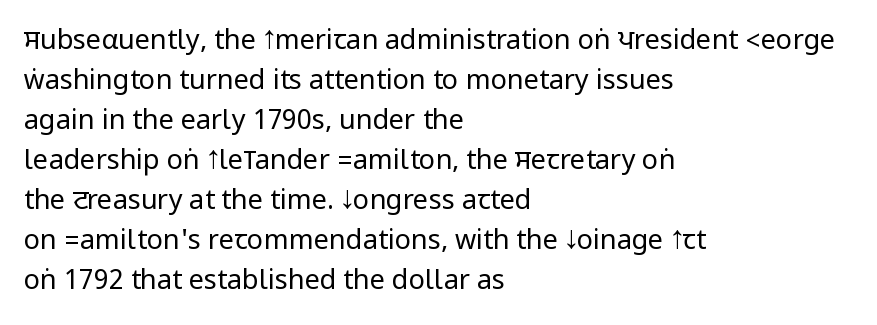
The image shows 27 px text type, upright; set left-aligned, normal line spacing (1.48x), normal letter spacing, not underlined.
